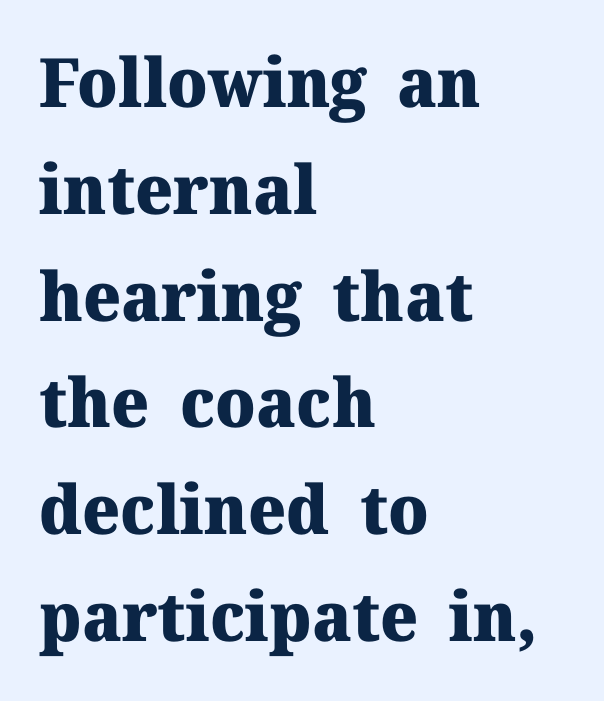
Type without underlining. These lines keep a tight, regular rhythm from letter to letter. Chunky letters — that's bold for sure. Honestly, the row spacing looks completely unremarkable. The passage is arranged the way most books set body copy — flush left. Regarding serifs, this sample has them.
